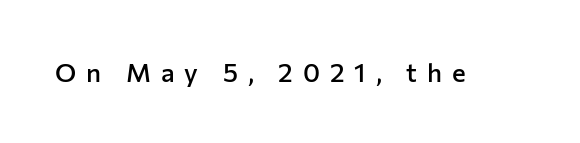
{"italic": "no", "bold": "semi", "underline": "no", "letter_spacing": "wide", "letter_spacing_em": 0.38, "glyph_px": 26}
